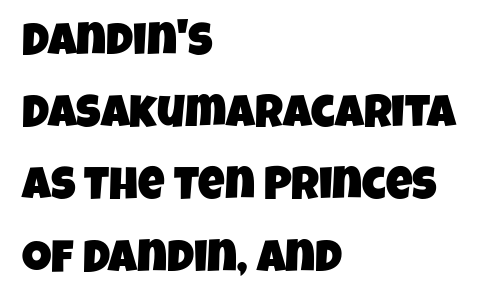
What kind of face is this? One without serifs — a sans. The glyphs are unaccompanied by any horizontal stroke below them. Character widths vary here, with narrow letters taking less room than wide ones. Is the letter spacing exaggerated? No — it looks like the ordinary default.
